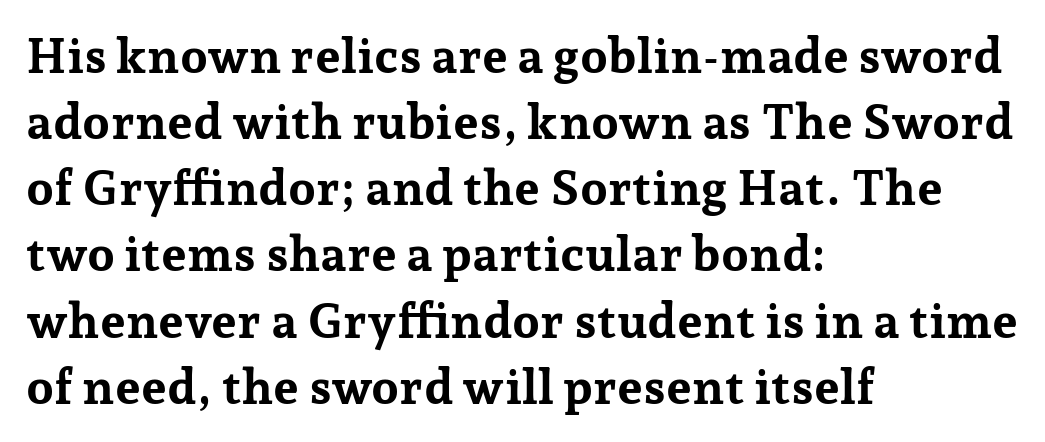
{"serif": "yes", "italic": "no", "bold": "yes", "weight": "bold", "width": "normal", "stroke_contrast": "low", "x_height": "medium", "monospaced": "no", "underline": "no", "align": "left", "line_spacing": "normal", "line_spacing_ratio": 1.35, "letter_spacing": "normal", "letter_spacing_em": 0.0, "glyph_px": 49}
